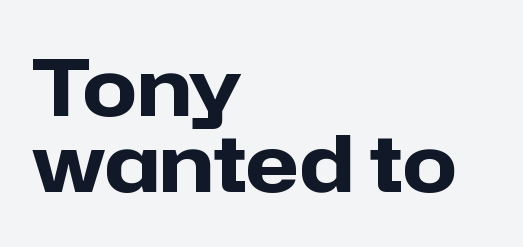
The typesetter chose a ragged-right arrangement here. Stroke terminals: plain, sans-serif. The lettering holds an erect, upright posture throughout. The designer dialed line spacing down below the default.
